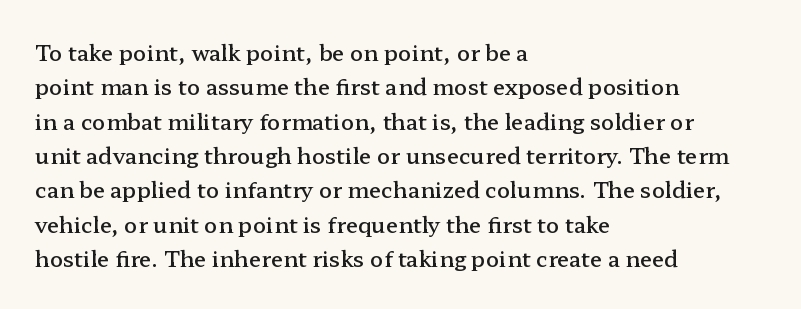
The lines in this sample share a left origin and differ only in where they stop. Firm but not heavy-handed strokes: this text is semibold. A typesetter would call this leading conventional body-copy spacing. Decoration check: the copy has no underline. There is no visible air inserted between adjacent glyphs. Ordinary non-slanted type is in use.
